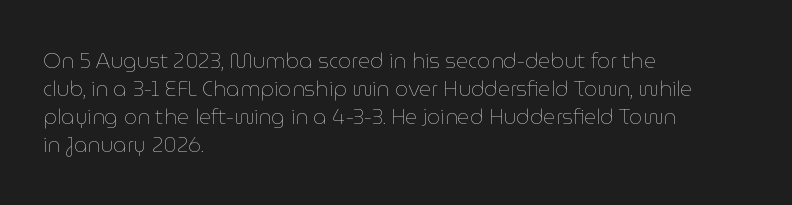
{"italic": "no", "bold": "no", "underline": "no", "align": "left", "line_spacing": "normal", "line_spacing_ratio": 1.33, "letter_spacing": "normal", "letter_spacing_em": 0.0, "glyph_px": 21}
